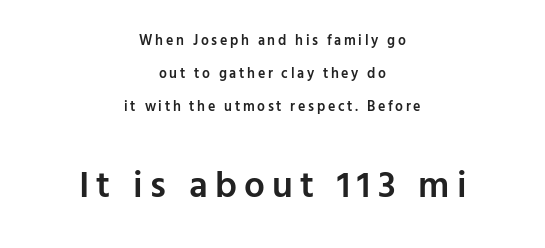
{"serif": "no", "italic": "no", "bold": "semi", "weight": "semibold", "width": "normal", "stroke_contrast": "low", "x_height": "medium", "monospaced": "no", "underline": "no", "align": "center", "line_spacing": "loose", "line_spacing_ratio": 2.35, "larger_block": "second", "size_ratio": 2.64, "glyph_px": 37}
